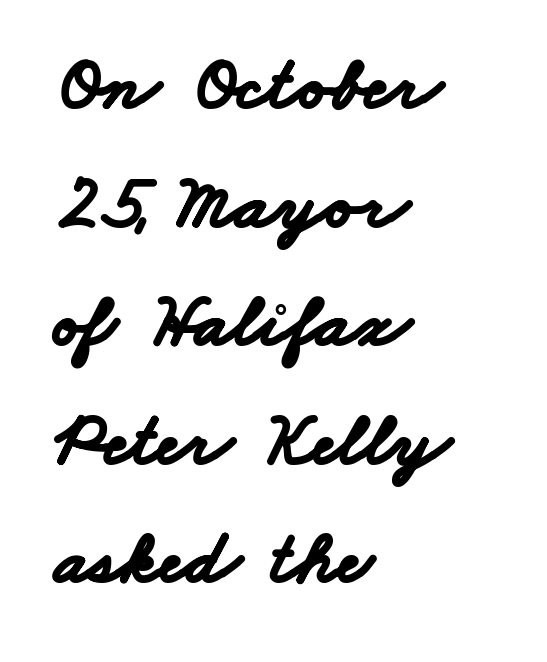
{"serif": "no", "bold": "yes", "weight": "bold", "width": "wide", "stroke_contrast": "low", "x_height": "small", "monospaced": "no", "underline": "no", "align": "left", "line_spacing": "normal", "line_spacing_ratio": 1.56, "letter_spacing": "normal", "letter_spacing_em": 0.0, "glyph_px": 76}
